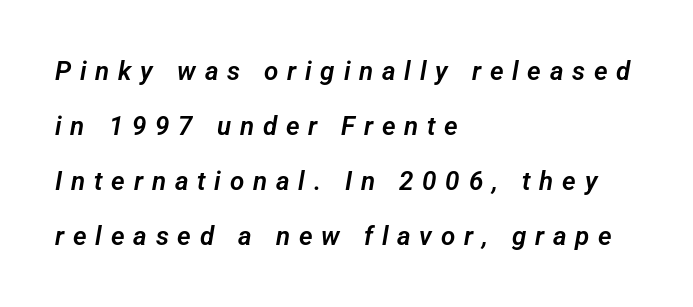
{"underline": "no", "align": "left", "line_spacing": "loose", "line_spacing_ratio": 2.11, "letter_spacing": "wide", "letter_spacing_em": 0.34, "glyph_px": 26}
